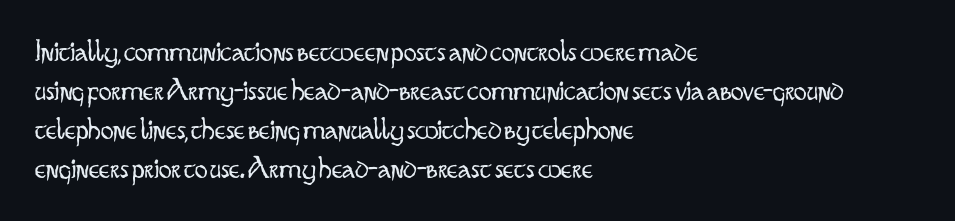
Nope, not italic — everything's standing straight. Check where the strokes stop: nothing finishes them off — pure sans. A student would call this left alignment; a typographer would say flush left, rag right. The letters advance in unequal steps, a hallmark of proportional type. Unmarked baselines from the first word to the last. Each word holds together tightly as a unit, with standard inter-letter gaps.
